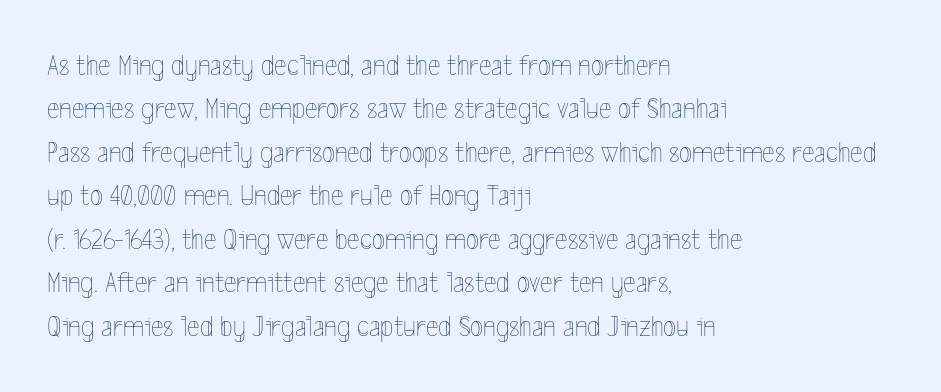
Q: Is the text bold? A: No.
Q: Is the text italic (slanted)? A: No, it is upright.
Q: Is the text underlined? A: No.
Q: How is the paragraph aligned? A: Left-aligned.
Q: Is the spacing between letters normal or unusually wide? A: Normal.
Q: Is the spacing between lines tight, normal or loose? A: Normal.
Q: Width (condensed, normal, or wide)? A: Condensed.
Q: x-height? A: Medium.
Q: Monospaced? A: No.
